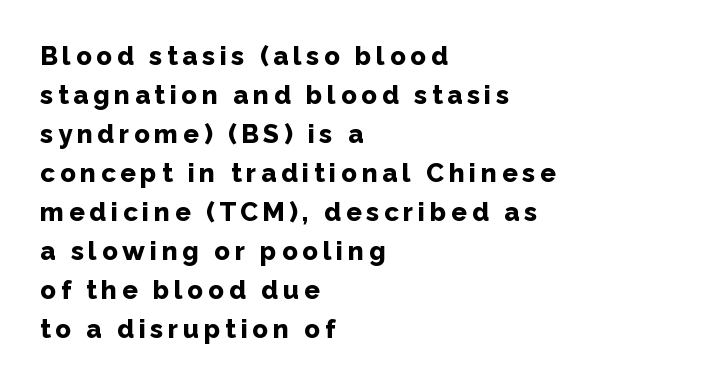
This sample keeps an unexceptional amount of space between lines. This is heavy type, rendered in bold. The lines are quadded left. Do the letters lean? They stand straight. Letters rest on an invisible, unmarked baseline.
